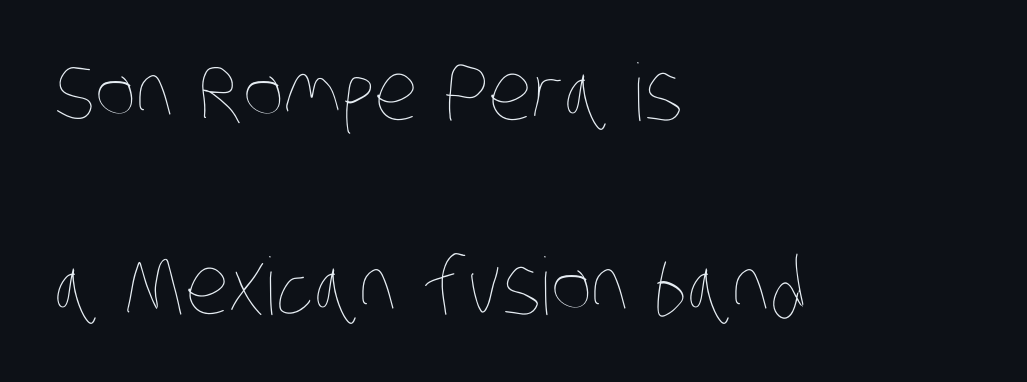
This is not heavy type; no bold has been used. These lines stack with their left ends in a neat column. Nobody drew a line under any word here. The letters advance in unequal steps, a hallmark of proportional type.
